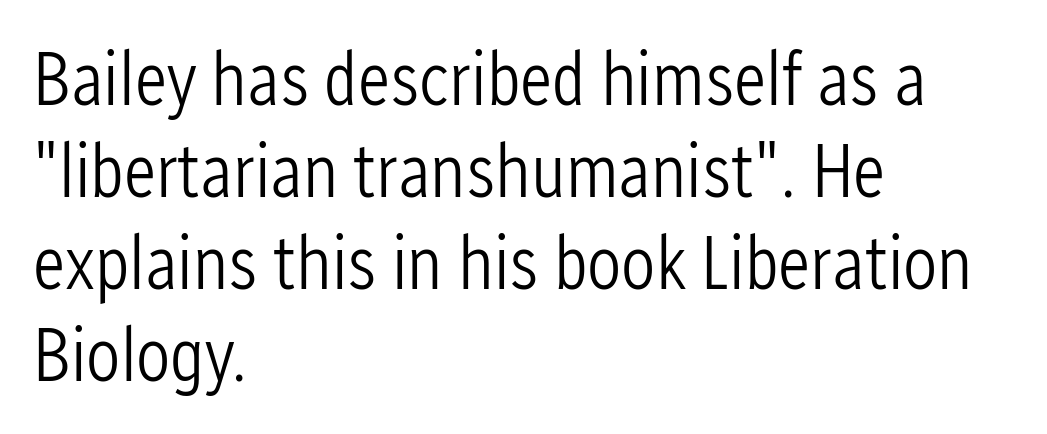
Is this a heavy cut? Hardly; it is regular or lighter. Think of a printed novel: that variable character pitch is what you see here. Caption: standard tracking, unaltered. Is there any slant? The stems are plumb.
